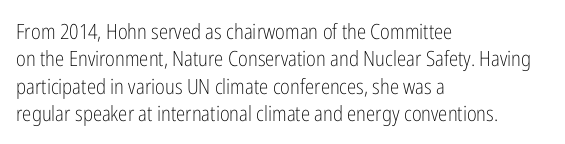
Q: Is the text bold? A: No.
Q: Is the text italic (slanted)? A: No, it is upright.
Q: Is the text underlined? A: No.
Q: How is the paragraph aligned? A: Left-aligned.
Q: Is the spacing between letters normal or unusually wide? A: Normal.
Q: Is the spacing between lines tight, normal or loose? A: Normal.
